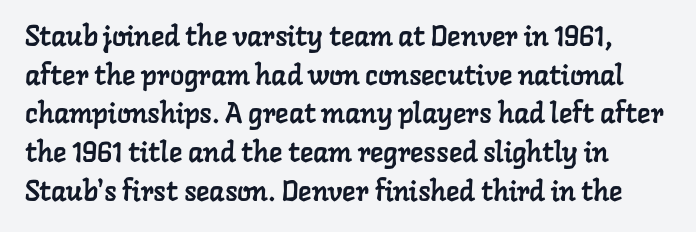
The image shows 28 px serif type; set normal line spacing (1.38x), normal letter spacing, not underlined; low stroke contrast and a medium x-height.
